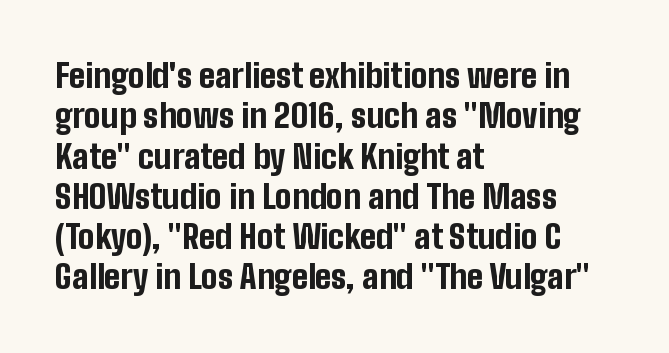
No italicization has been applied; the sample stays upright. The paragraph has a hard left edge and a soft right edge. The letterforms sit shoulder to shoulder at normal distance. What weight is shown? A full bold with thick strokes. Letters rest on an invisible, unmarked baseline. Letterform terminals end flat and unadorned throughout the passage.
